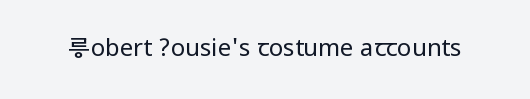
The image shows 24 px text type, upright; set normal letter spacing, not underlined.
